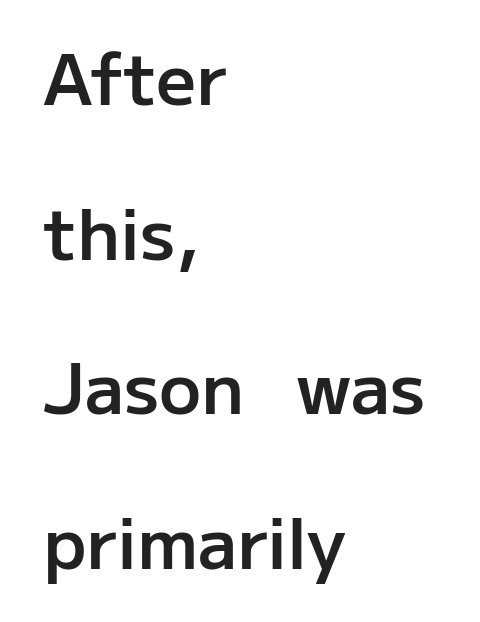
The image shows 70 px semibold sans-serif type, upright; set left-aligned, loose line spacing (2.21x), normal letter spacing, not underlined; low stroke contrast and a medium x-height.
